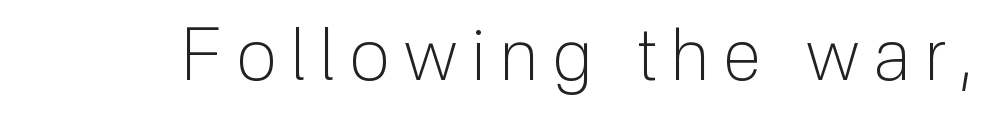
On a weight scale, this lands at 450 or below. The rendering uses natural spacing where letterforms have individual widths. Display-style spreading of the glyphs; the letterfit is very open. Tall strokes in this sample are plumb rather than angled. Check where the strokes stop: nothing finishes them off — pure sans.
